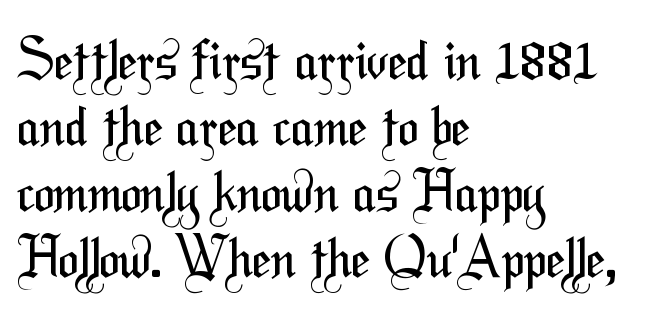
Q: Is the text bold? A: No.
Q: Is the typeface a serif or a sans-serif typeface? A: Sans-serif.
Q: Is the text underlined? A: No.
Q: How is the paragraph aligned? A: Left-aligned.
Q: Is the spacing between letters normal or unusually wide? A: Normal.
Q: Width (condensed, normal, or wide)? A: Condensed.
Q: Stroke contrast? A: Medium.
Q: x-height? A: Medium.
Q: Monospaced? A: No.
